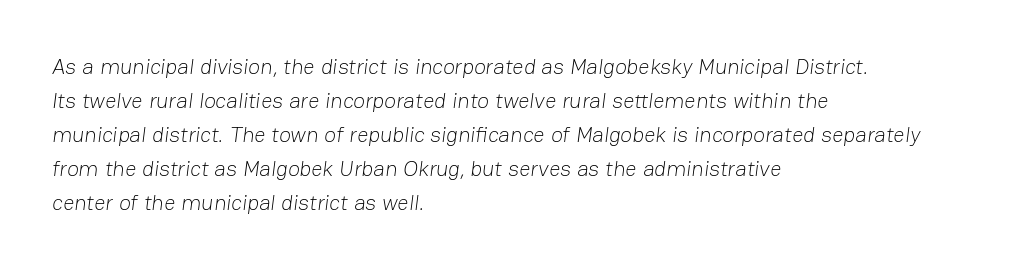
The image shows 22 px text type; set left-aligned, normal line spacing (1.54x), normal letter spacing, not underlined.
